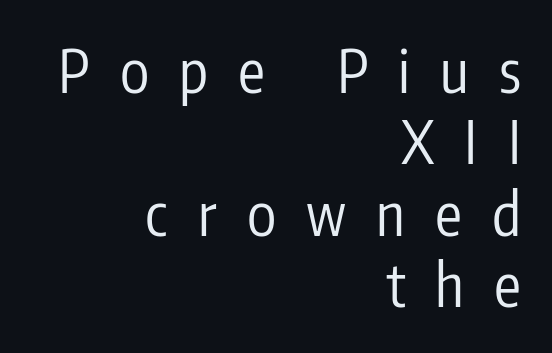
The image shows 60 px regular-weight, condensed sans-serif type, upright; set right-aligned, line spacing 1.19x, unusually wide letter spacing (+0.5 em), not underlined; low stroke contrast and a medium x-height.
